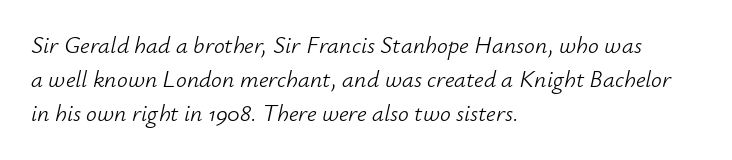
These lines stack with their left ends in a neat column. Default kerning and tracking; the words read as compact shapes. The space between consecutive lines is moderate. Underline: absent. The passage shown is not bold in any degree. Rendered with sloped, italic letterforms.
